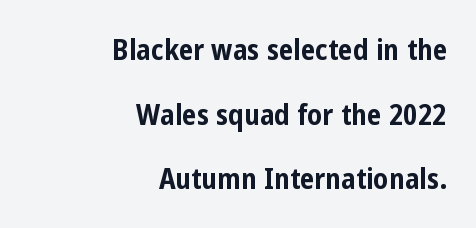
The image shows 29 px bold, condensed sans-serif type, upright; set right-aligned, loose line spacing (2.23x), normal letter spacing, not underlined; low stroke contrast and a medium x-height.
